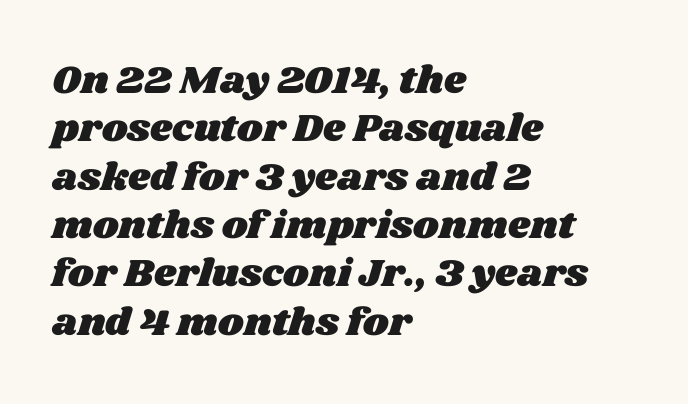
{"width": "wide", "stroke_contrast": "medium", "x_height": "large", "monospaced": "no", "underline": "no", "align": "left", "line_spacing_ratio": 1.24, "letter_spacing": "normal", "letter_spacing_em": 0.0, "glyph_px": 39}
